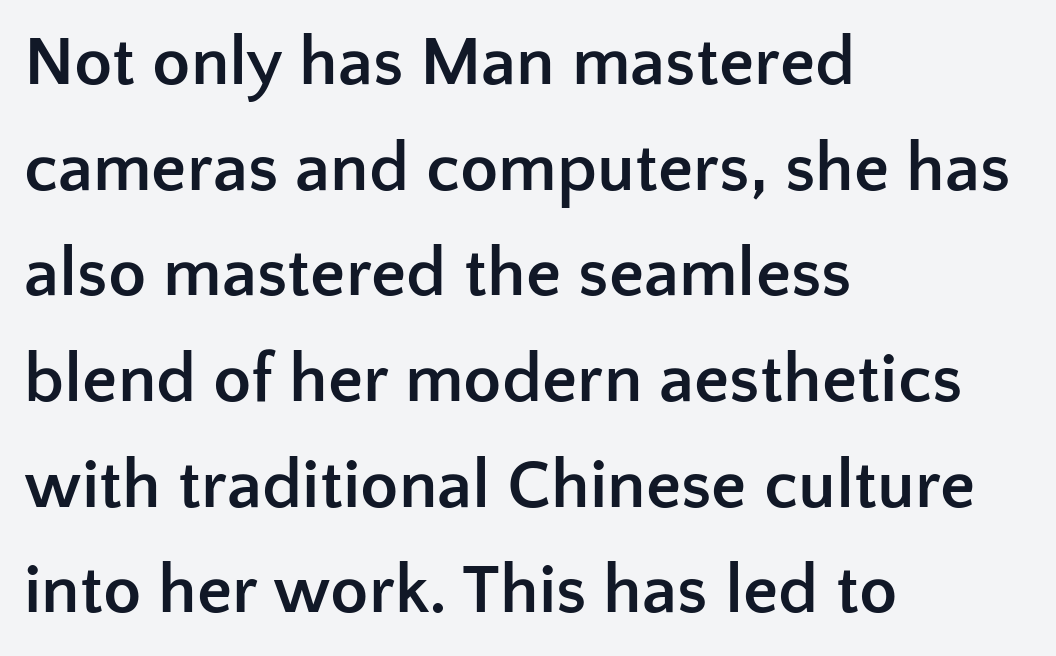
The image shows 70 px semibold sans-serif type, upright; set left-aligned, normal line spacing (1.51x), normal letter spacing, not underlined; low stroke contrast and a medium x-height.
